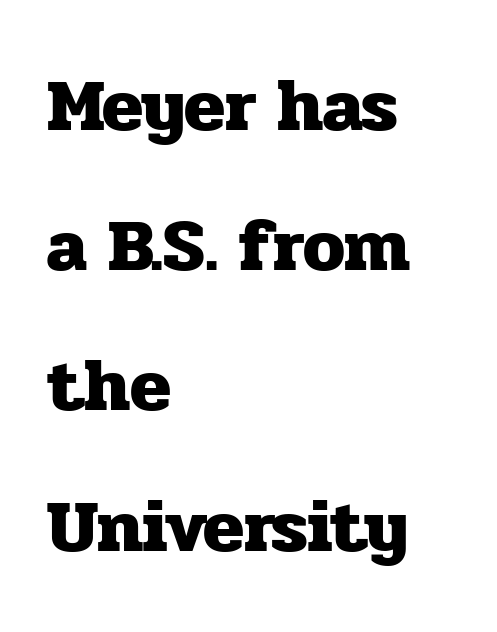
The text block is weighted toward the left margin, trailing off unevenly rightward. Each letter keeps its own natural width here, so spacing adapts to shape. A bare baseline throughout the passage. The passage shown is emphatically bold.
